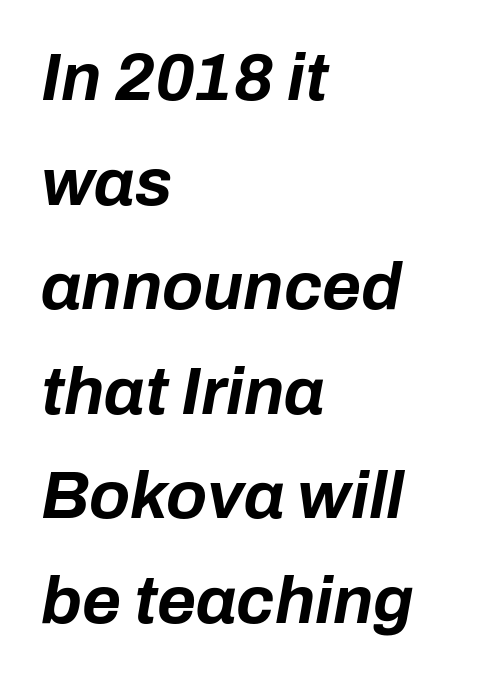
The image shows 67 px bold type, italic (leaning right); set left-aligned, normal line spacing (1.56x), normal letter spacing, not underlined; low stroke contrast and a medium x-height.
